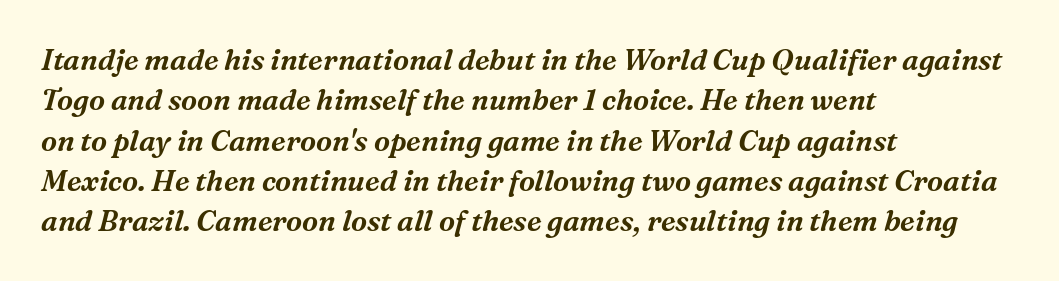
Q: Is the text italic (slanted)? A: Yes, it leans right by about 16 degrees.
Q: Is the typeface a serif or a sans-serif typeface? A: Serif.
Q: Is the text underlined? A: No.
Q: How is the paragraph aligned? A: Left-aligned.
Q: Is the spacing between letters normal or unusually wide? A: Normal.
Q: Is the spacing between lines tight, normal or loose? A: Normal.
Q: Width (condensed, normal, or wide)? A: Normal.
Q: Stroke contrast? A: Medium.
Q: x-height? A: Medium.
Q: Monospaced? A: No.
